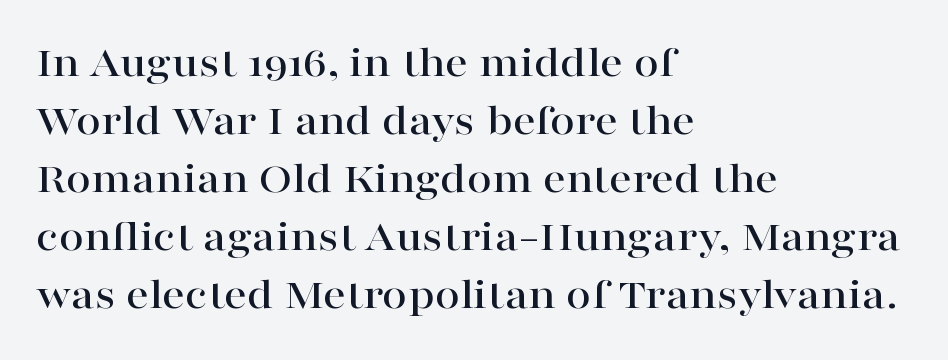
Q: Is the text italic (slanted)? A: No, it is upright.
Q: Is the typeface a serif or a sans-serif typeface? A: Serif.
Q: Is the text underlined? A: No.
Q: How is the paragraph aligned? A: Left-aligned.
Q: Is the spacing between letters normal or unusually wide? A: Normal.
Q: Is the spacing between lines tight, normal or loose? A: Normal.
Q: Width (condensed, normal, or wide)? A: Wide.
Q: Stroke contrast? A: High.
Q: x-height? A: Medium.
Q: Monospaced? A: No.
